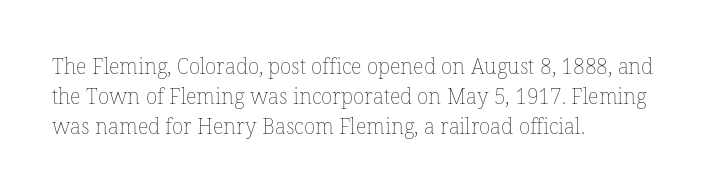
{"italic": "no", "bold": "no", "underline": "no", "align": "left", "line_spacing": "normal", "line_spacing_ratio": 1.44, "letter_spacing": "normal", "letter_spacing_em": 0.0, "glyph_px": 21}
